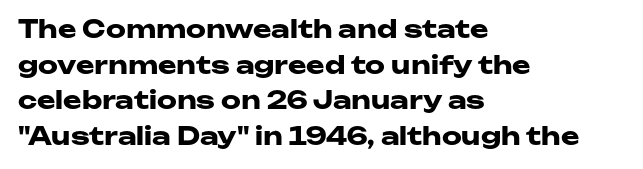
This rendering leaves character spacing at its baseline value. Any mark beneath the type? The region is blank. This is roman type, the default non-slanted kind. Pretty heavy lettering here — definitely bold. Notice how descenders clear the ascenders below comfortably — that's standard leading. All the whitespace from short lines collects on the right.
